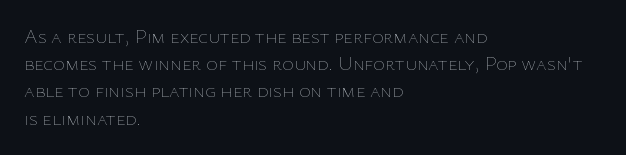
The text block is weighted toward the left margin, trailing off unevenly rightward. Summary of vertical rhythm: regular, with standard interline spacing. Spacing between characters is what you'd get straight out of the box. The letterforms sit at book weight or below.
